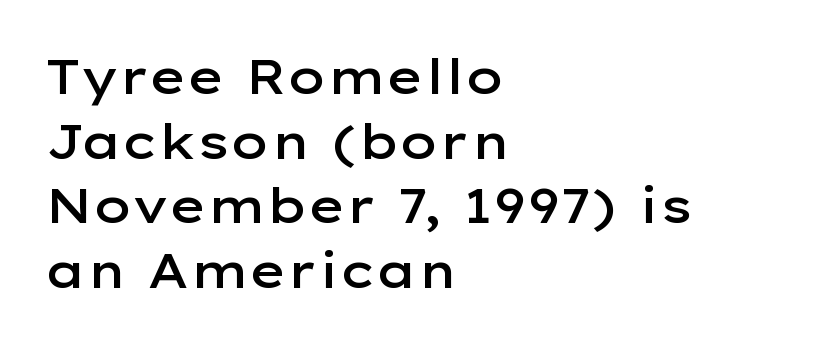
Q: Is the text bold? A: Semi-bold.
Q: Is the text italic (slanted)? A: No, it is upright.
Q: Is the typeface a serif or a sans-serif typeface? A: Sans-serif.
Q: Is the text underlined? A: No.
Q: How is the paragraph aligned? A: Left-aligned.
Q: Is the spacing between letters normal or unusually wide? A: Normal.
Q: Is the spacing between lines tight, normal or loose? A: Normal.
Q: Width (condensed, normal, or wide)? A: Wide.
Q: Stroke contrast? A: Low.
Q: x-height? A: Medium.
Q: Monospaced? A: No.
